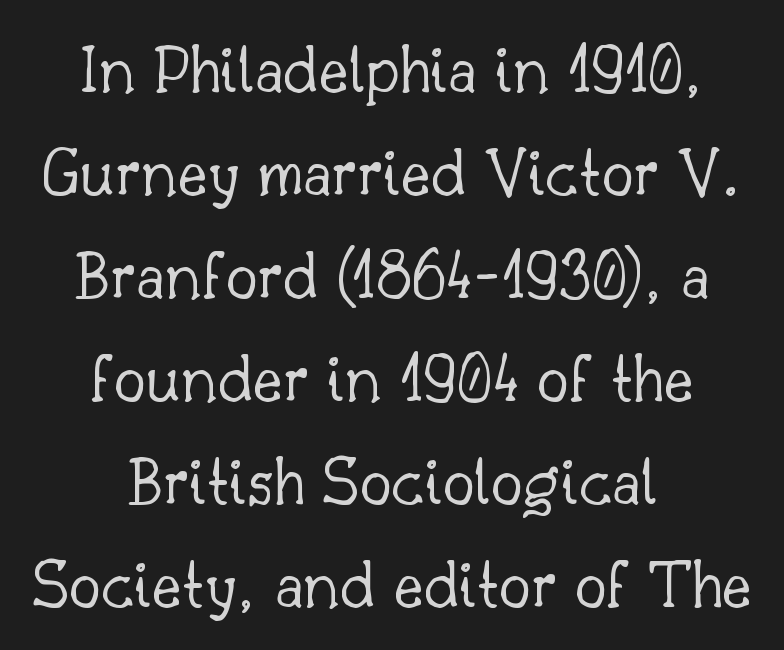
Where is the straight margin? There isn't one; the lines are centered. Spacing verdict: proportional, widths tailored to each character. The baseline area is clear. Italic: no, the glyphs are upright roman. The font is comparable to plain body text, perhaps lighter.
